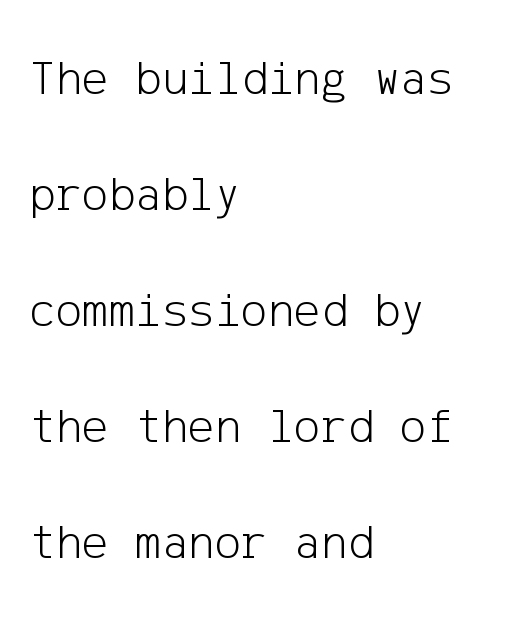
Q: Is the text bold? A: No.
Q: Is the text italic (slanted)? A: No, it is upright.
Q: Is the typeface a serif or a sans-serif typeface? A: Sans-serif.
Q: Is the text underlined? A: No.
Q: How is the paragraph aligned? A: Left-aligned.
Q: Is the spacing between letters normal or unusually wide? A: Normal.
Q: Is the spacing between lines tight, normal or loose? A: Loose.
Q: Width (condensed, normal, or wide)? A: Normal.
Q: Stroke contrast? A: Low.
Q: x-height? A: Medium.
